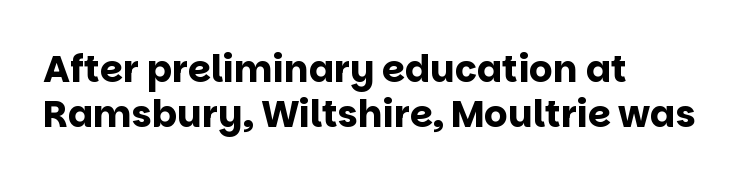
{"serif": "no", "italic": "no", "bold": "yes", "weight": "bold", "width": "normal", "stroke_contrast": "low", "x_height": "large", "monospaced": "no", "underline": "no", "align": "left", "line_spacing_ratio": 1.22, "letter_spacing": "normal", "letter_spacing_em": 0.0, "glyph_px": 37}
